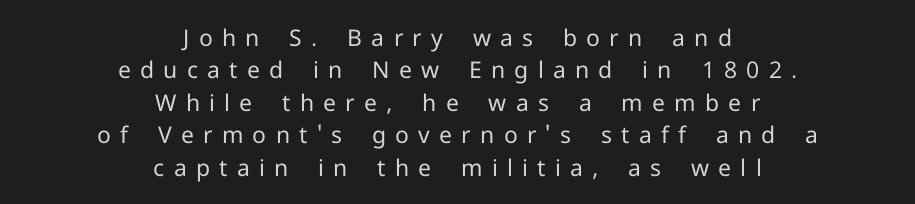
{"italic": "no", "bold": "no", "underline": "no", "align": "center", "line_spacing": "normal", "line_spacing_ratio": 1.41, "letter_spacing": "wide", "letter_spacing_em": 0.4, "glyph_px": 23}
